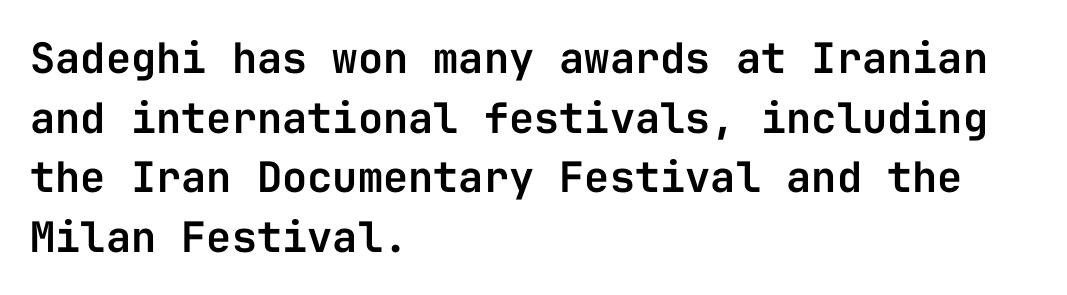
The image shows 42 px sans-serif type, upright, monospaced; set left-aligned, normal line spacing (1.42x), normal letter spacing, not underlined; low stroke contrast and a medium x-height.
